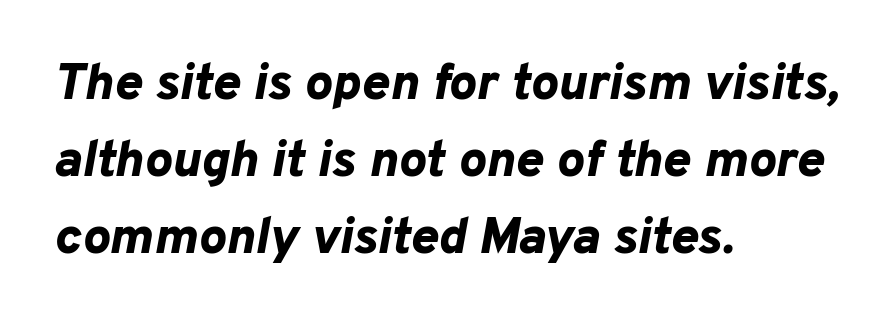
Only glyphs here, with clear space below each row. Varying glyph widths throughout — classic text-font behaviour. These lines keep a tight, regular rhythm from letter to letter. This rendering uses left alignment, leaving the right contour irregular. Observe the lean: these are italic letterforms.
